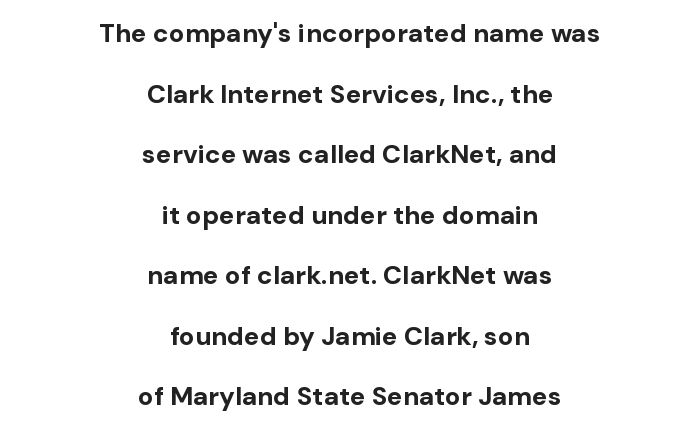
Is there any slant? The stems are plumb. Descender tails drop into unmarked territory. The vertical gap from one line to the next is large. The paragraph has two soft edges and a firm central axis.
